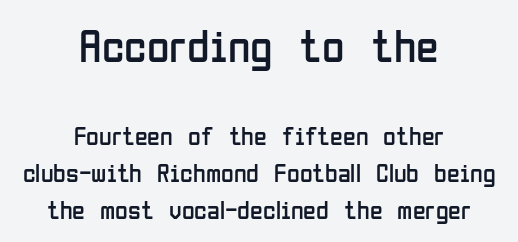
Q: Is the text bold? A: No.
Q: Is the text italic (slanted)? A: No, it is upright.
Q: Is the typeface a serif or a sans-serif typeface? A: Sans-serif.
Q: Is the text underlined? A: No.
Q: How is the paragraph aligned? A: Centered.
Q: Is the spacing between letters normal or unusually wide? A: Normal.
Q: Is the spacing between lines tight, normal or loose? A: Normal.
Q: Which block of text is set in a larger size, the first (top) or the second (bottom)? A: The first (top) one.
Q: Width (condensed, normal, or wide)? A: Condensed.
Q: Stroke contrast? A: Low.
Q: x-height? A: Medium.
Q: Monospaced? A: No.
